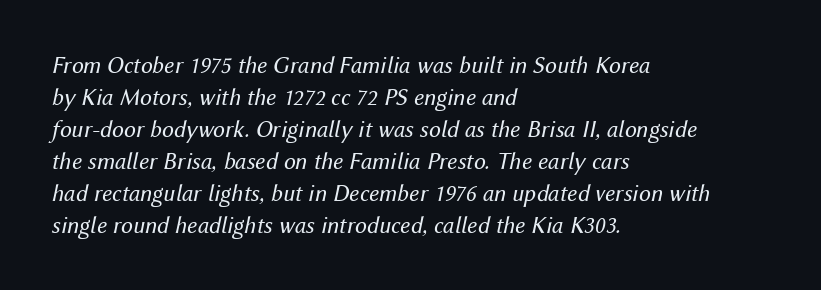
{"italic": "yes", "lean": "right", "slant_degrees": 12, "bold": "no", "underline": "no", "align": "left", "line_spacing": "normal", "line_spacing_ratio": 1.33, "letter_spacing": "normal", "letter_spacing_em": 0.0, "glyph_px": 24}
